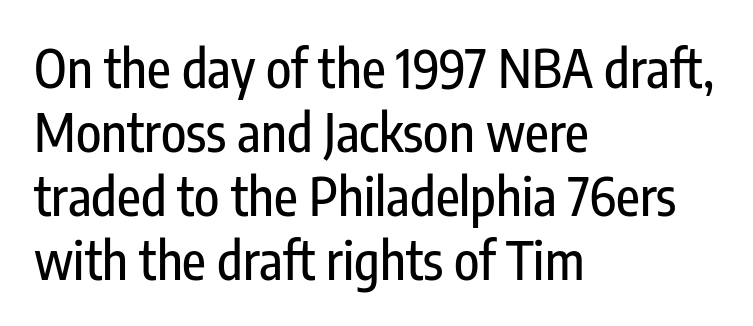
Here the glyphs are tracked normally, forming tight word shapes. Designer's note — italics off, roman on. The paragraph has a hard left edge and a soft right edge. Looks like regular typesetting: each glyph gets only the width it needs. Nope, no serifs anywhere on these letters. Quick note: underline off.
